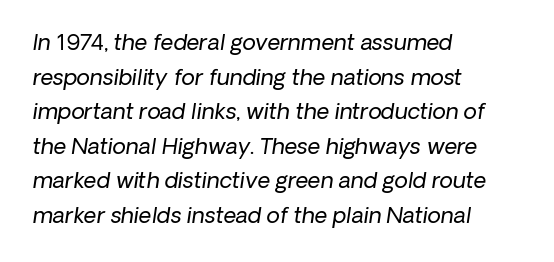
This sample keeps an unexceptional amount of space between lines. Alignment: flush left. Caption: face not bold, strokes unweighted. Plain, unruled lines of type.
